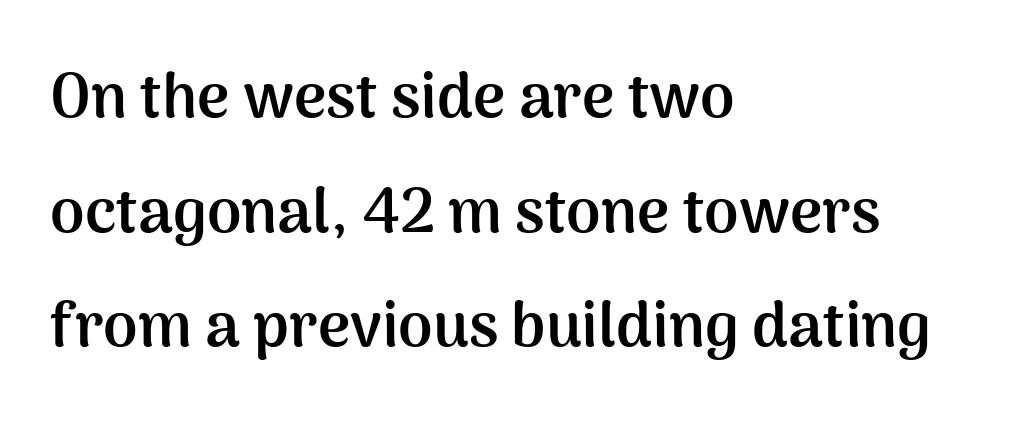
To sum up the face: it is a sans, with no serifs. Strokes here are thick enough to call this a true bold. The lines in this sample share a left origin and differ only in where they stop. Letter spacing: default. The zone under the glyphs is completely vacant.
